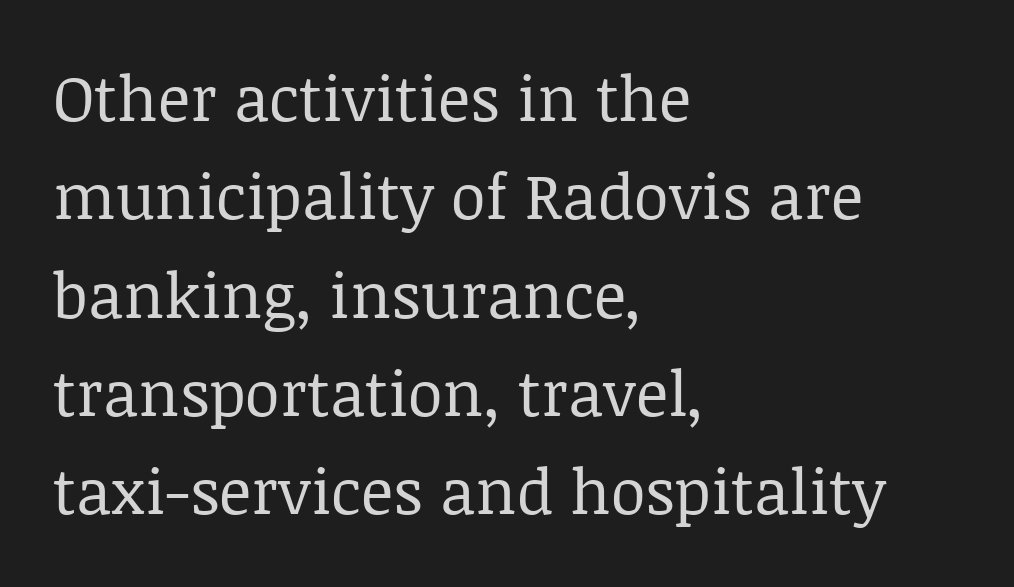
Q: Is the text bold? A: No.
Q: Is the text italic (slanted)? A: No, it is upright.
Q: Is the typeface a serif or a sans-serif typeface? A: Serif.
Q: Is the text underlined? A: No.
Q: How is the paragraph aligned? A: Left-aligned.
Q: Is the spacing between letters normal or unusually wide? A: Normal.
Q: Is the spacing between lines tight, normal or loose? A: Normal.
Q: Width (condensed, normal, or wide)? A: Normal.
Q: Stroke contrast? A: Low.
Q: x-height? A: Large.
Q: Monospaced? A: No.
